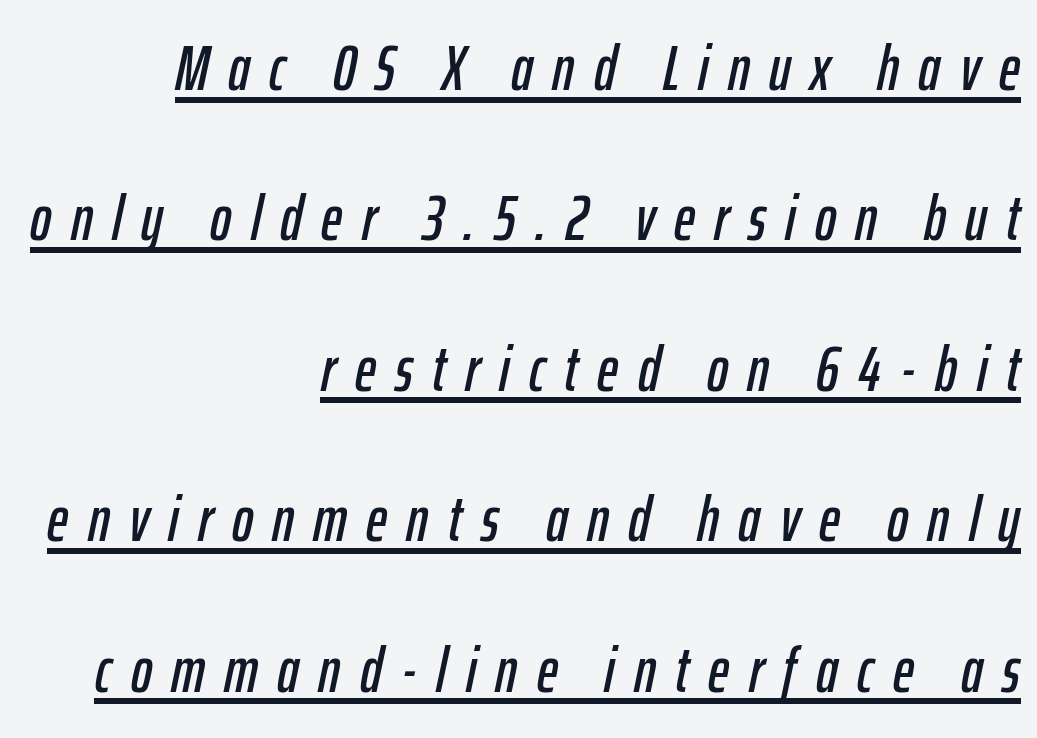
The leading is generous, giving the passage an open texture. Somebody hit Ctrl+U on this one — the words are underlined. Think of a printed novel: that variable character pitch is what you see here. There is plenty of visible air inserted between adjacent glyphs. Rendered with sloped, italic letterforms. Notice how the passage keeps a crisp vertical edge on the right only.
